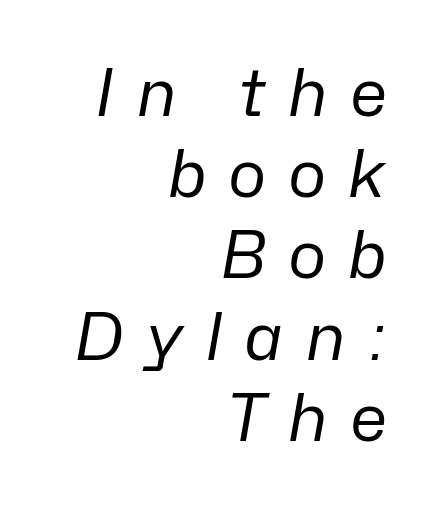
{"italic": "yes", "lean": "right", "slant_degrees": 10, "bold": "no", "weight": "regular", "width": "normal", "stroke_contrast": "low", "x_height": "medium", "monospaced": "no", "underline": "no", "align": "right", "line_spacing": "normal", "line_spacing_ratio": 1.25, "letter_spacing": "wide", "letter_spacing_em": 0.33, "glyph_px": 65}
